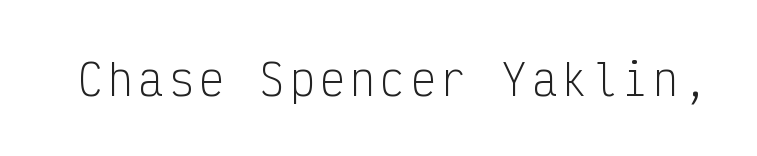
The lettering stays uniformly vertical, giving the passage a roman look. Each letter's strokes conclude bluntly, with no projecting serifs. Weight class: somewhere from thin through regular. This sample has the even, mechanical cadence of fixed-width lettering. The string is rendered with underlining switched off.
